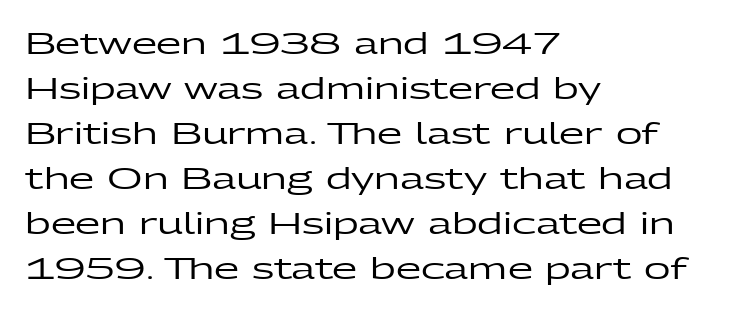
Reading down the column, the eye jumps a familiar distance to each next line. Regarding serifs, this sample does without them. A typesetter would call this proportional, since set widths differ per character. All the whitespace from short lines collects on the right. The specimen omits any rule beneath the text block's lines. Here the glyphs are tracked normally, forming tight word shapes.
